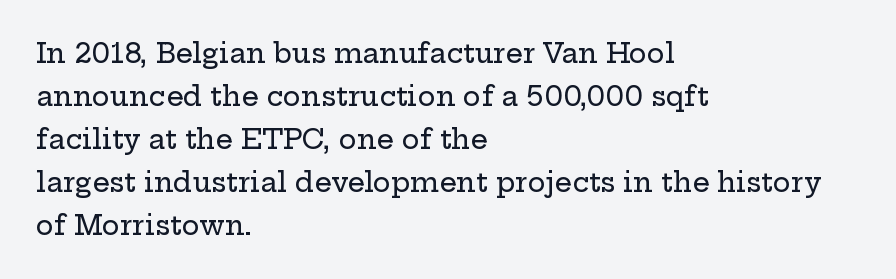
{"italic": "no", "underline": "no", "align": "left", "line_spacing": "normal", "line_spacing_ratio": 1.59, "letter_spacing": "normal", "letter_spacing_em": 0.0, "glyph_px": 27}
